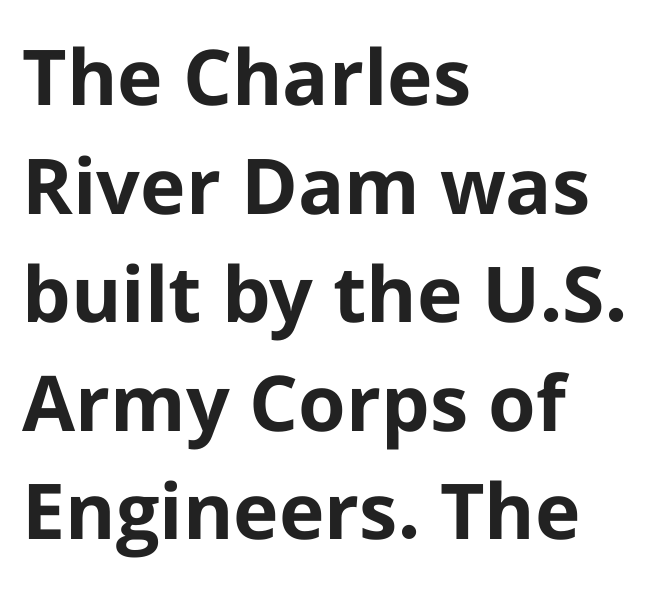
{"serif": "no", "italic": "no", "bold": "yes", "weight": "bold", "width": "normal", "stroke_contrast": "low", "x_height": "medium", "monospaced": "no", "underline": "no", "align": "left", "line_spacing": "normal", "line_spacing_ratio": 1.41, "letter_spacing": "normal", "letter_spacing_em": 0.0, "glyph_px": 77}
